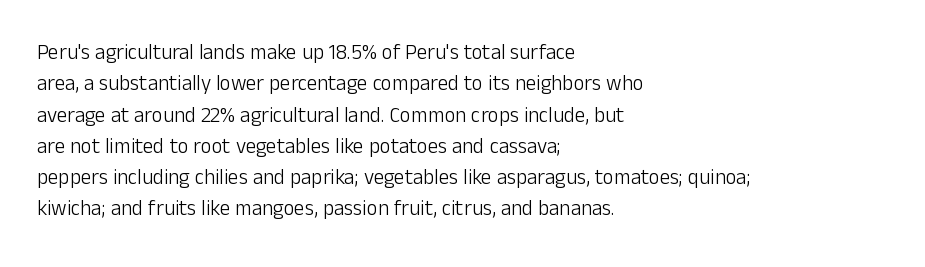
The image shows 21 px text type, upright; set left-aligned, normal line spacing (1.49x), normal letter spacing, not underlined.
